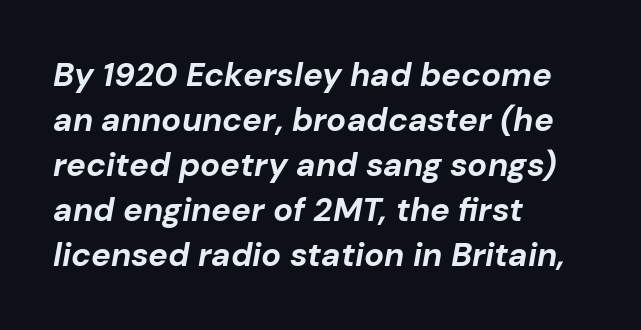
Q: Is the text bold? A: Yes.
Q: Is the text italic (slanted)? A: Yes, it leans right by about 10 degrees.
Q: Is the text underlined? A: No.
Q: How is the paragraph aligned? A: Left-aligned.
Q: Is the spacing between letters normal or unusually wide? A: Normal.
Q: Is the spacing between lines tight, normal or loose? A: Normal.
Q: Width (condensed, normal, or wide)? A: Normal.
Q: Stroke contrast? A: Low.
Q: x-height? A: Medium.
Q: Monospaced? A: No.
